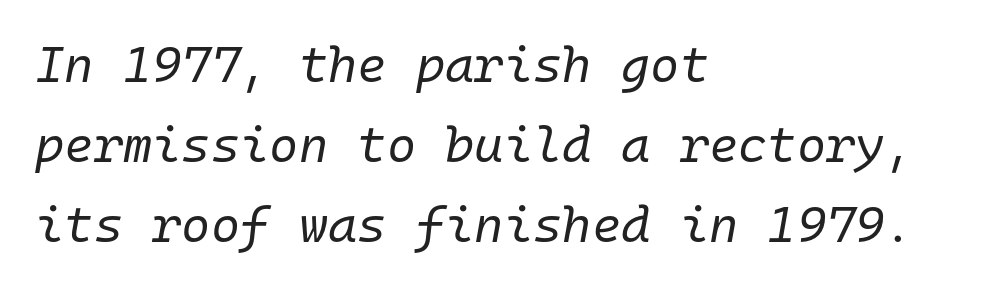
{"italic": "yes", "lean": "right", "slant_degrees": 10, "bold": "no", "weight": "regular", "width": "normal", "stroke_contrast": "low", "x_height": "medium", "monospaced": "yes", "underline": "no", "align": "left", "line_spacing": "normal", "line_spacing_ratio": 1.6, "letter_spacing": "normal", "letter_spacing_em": 0.0, "glyph_px": 50}
